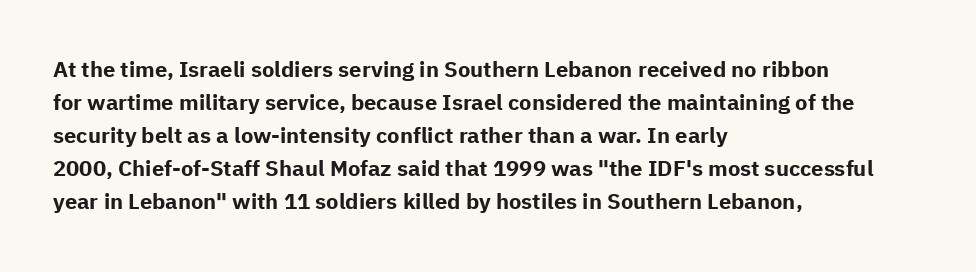
You'd pick this weight for a headline — it's a proper bold. The lettering holds an erect, upright posture throughout. Glance below the letters and you will spot only blank space. Layout note: lines flush left. Characters follow at the spacing the type designer built in. These lines sit exactly where default settings would place them.
